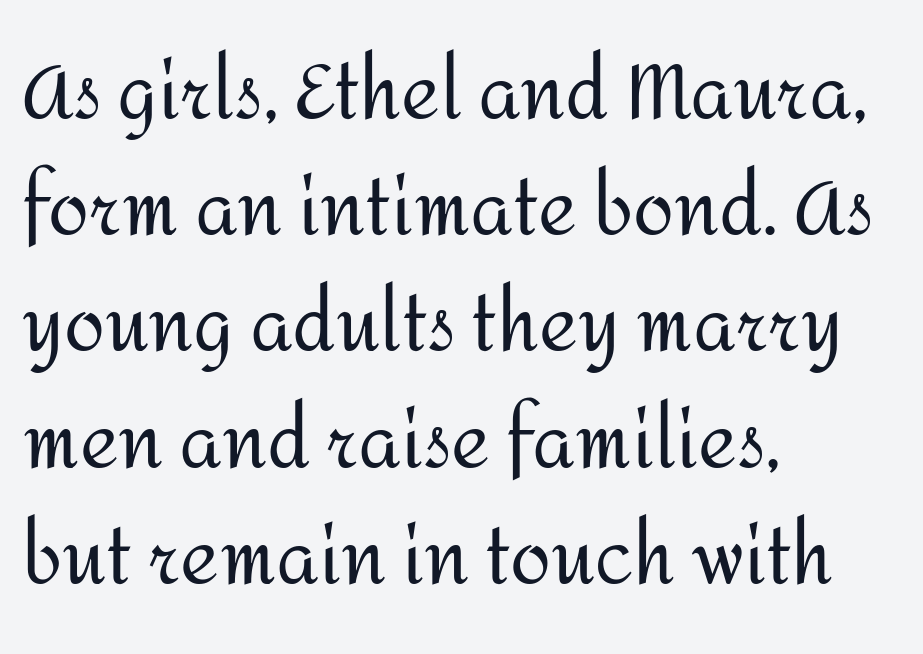
Is this a sans? Yes — the strokes have no serifs. Which margin do the lines hug? The left one — the right edge is uneven. Quick note: interline space is typical. The weight would be labelled regular, book, light, or lighter still.
